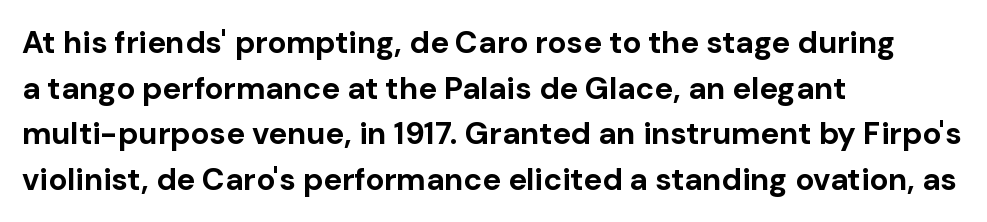
The font family rendered here belongs to the sans-serif group. The tracking reads as untouched default to a designer's eye. The specimen reads as upright at a glance. A normal amount of white space separates one row of letters from the next. The baseline area is clear. The lines are quadded left.
